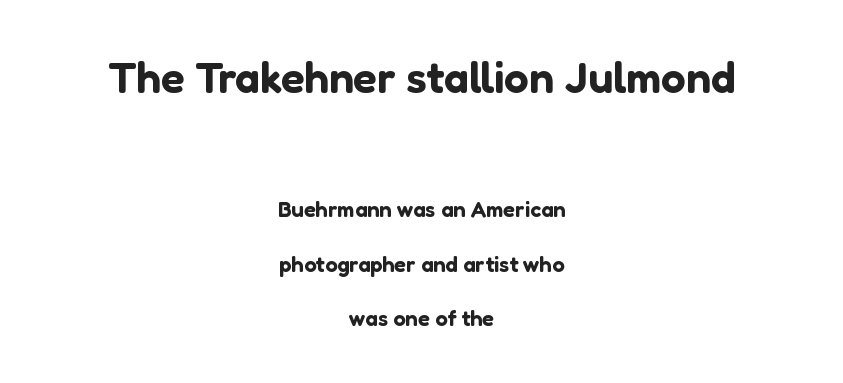
The image shows 44 px sans-serif type, upright; set centered, loose line spacing (2.49x), normal letter spacing, not underlined; the first (top) block is 2.0x larger; low stroke contrast and a medium x-height.
